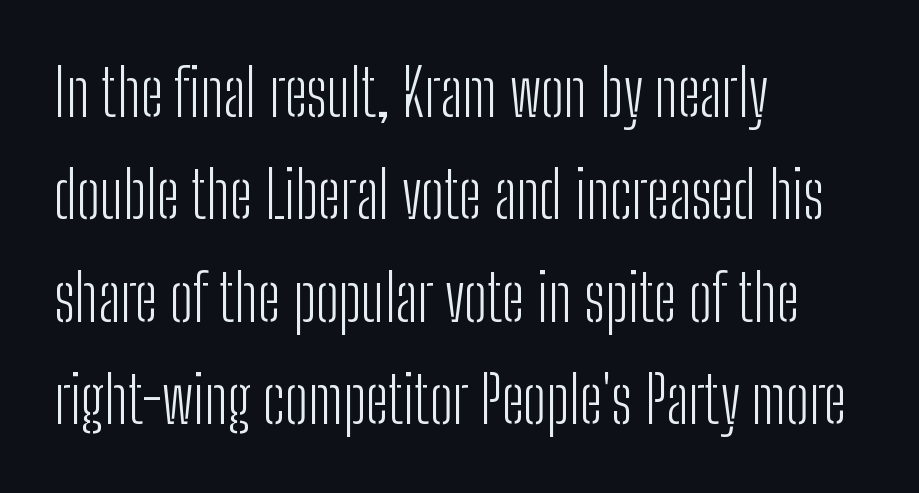
{"serif": "no", "italic": "no", "bold": "no", "weight": "light", "width": "condensed", "stroke_contrast": "low", "x_height": "medium", "monospaced": "no", "underline": "no", "align": "left", "line_spacing": "normal", "line_spacing_ratio": 1.6, "letter_spacing": "normal", "letter_spacing_em": 0.0, "glyph_px": 64}
